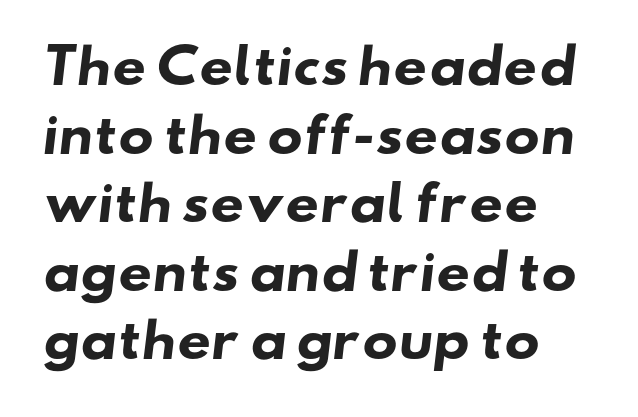
{"serif": "no", "bold": "yes", "weight": "heavy", "width": "wide", "stroke_contrast": "low", "x_height": "small", "monospaced": "no", "underline": "no", "align": "left", "line_spacing": "normal", "line_spacing_ratio": 1.46, "letter_spacing": "normal", "letter_spacing_em": 0.0, "glyph_px": 47}
